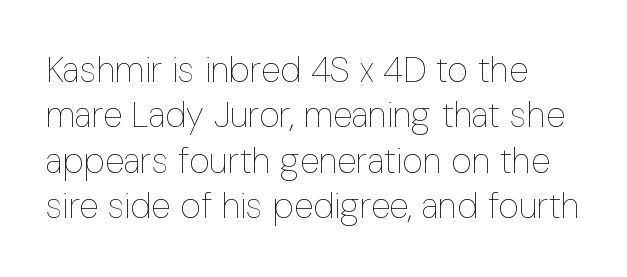
Q: Is the text bold? A: No.
Q: Is the text italic (slanted)? A: No, it is upright.
Q: Is the text underlined? A: No.
Q: Is the spacing between letters normal or unusually wide? A: Normal.
Q: Is the spacing between lines tight, normal or loose? A: Normal.
Q: Width (condensed, normal, or wide)? A: Condensed.
Q: Stroke contrast? A: Low.
Q: x-height? A: Medium.
Q: Monospaced? A: No.
